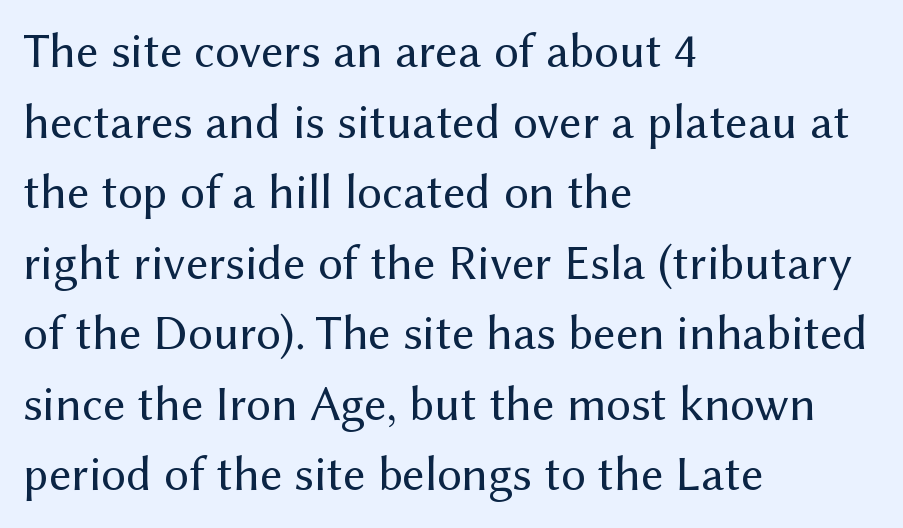
{"serif": "no", "italic": "no", "bold": "no", "weight": "regular", "width": "normal", "stroke_contrast": "medium", "x_height": "medium", "monospaced": "no", "underline": "no", "align": "left", "line_spacing": "normal", "line_spacing_ratio": 1.44, "letter_spacing": "normal", "letter_spacing_em": 0.0, "glyph_px": 49}
